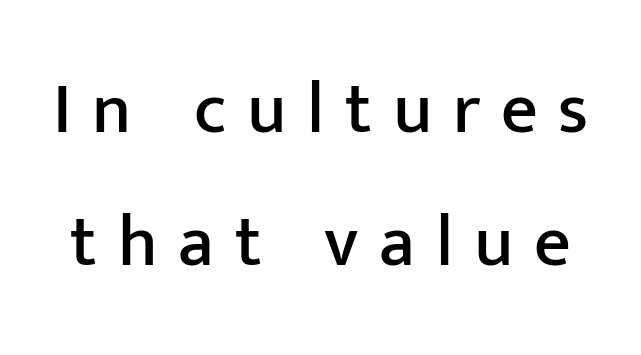
The image shows 72 px sans-serif type, upright; set line spacing 1.85x, unusually wide letter spacing (+0.29 em), not underlined; low stroke contrast and a medium x-height.
